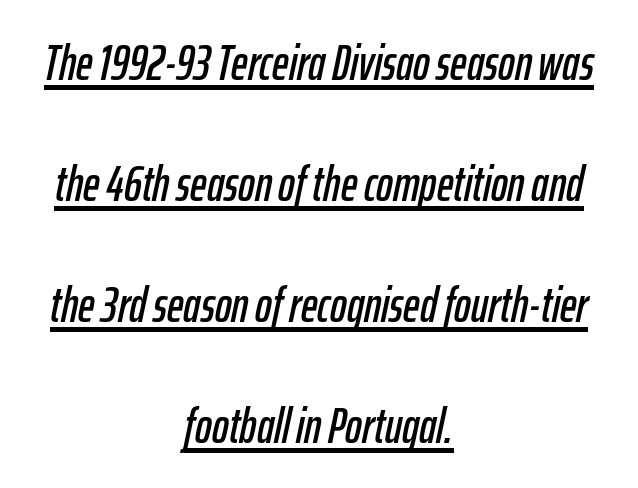
The image shows 50 px condensed type, italic (leaning right); set centered, loose line spacing (2.42x), normal letter spacing, underlined; low stroke contrast and a medium x-height.
